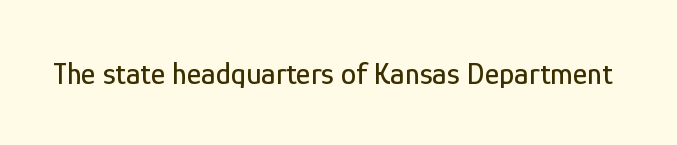
Q: Is the text italic (slanted)? A: No, it is upright.
Q: Is the typeface a serif or a sans-serif typeface? A: Sans-serif.
Q: Is the text underlined? A: No.
Q: Is the spacing between letters normal or unusually wide? A: Normal.
Q: Width (condensed, normal, or wide)? A: Condensed.
Q: Stroke contrast? A: Low.
Q: x-height? A: Medium.
Q: Monospaced? A: No.
